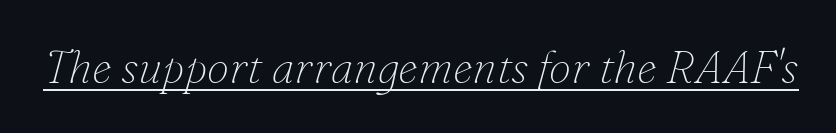
The image shows 45 px thin serif type, italic (leaning right); set normal letter spacing, underlined; low stroke contrast and a small x-height.
